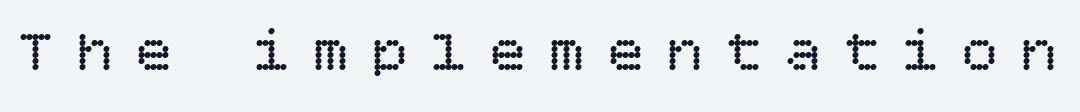
Q: Is the text bold? A: No.
Q: Is the text italic (slanted)? A: No, it is upright.
Q: Is the text underlined? A: No.
Q: Is the spacing between letters normal or unusually wide? A: Unusually wide.
Q: Width (condensed, normal, or wide)? A: Normal.
Q: Stroke contrast? A: Low.
Q: x-height? A: Large.
